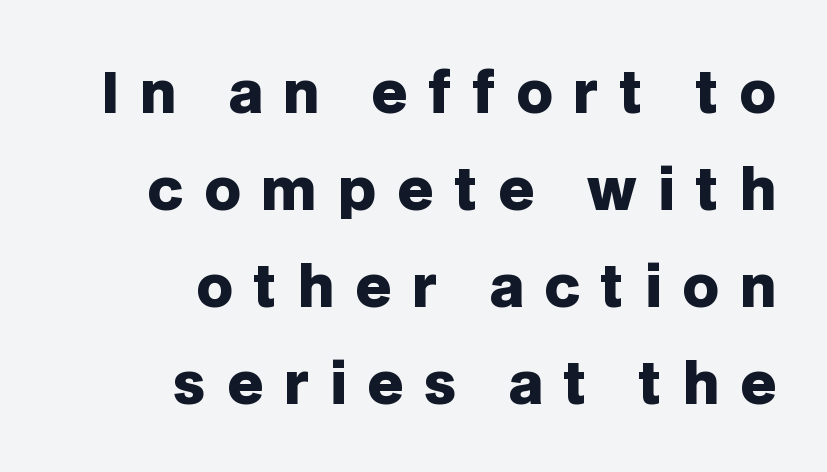
The image shows 56 px heavy sans-serif type, upright; set right-aligned, line spacing 1.73x, unusually wide letter spacing (+0.37 em), not underlined; low stroke contrast and a large x-height.
